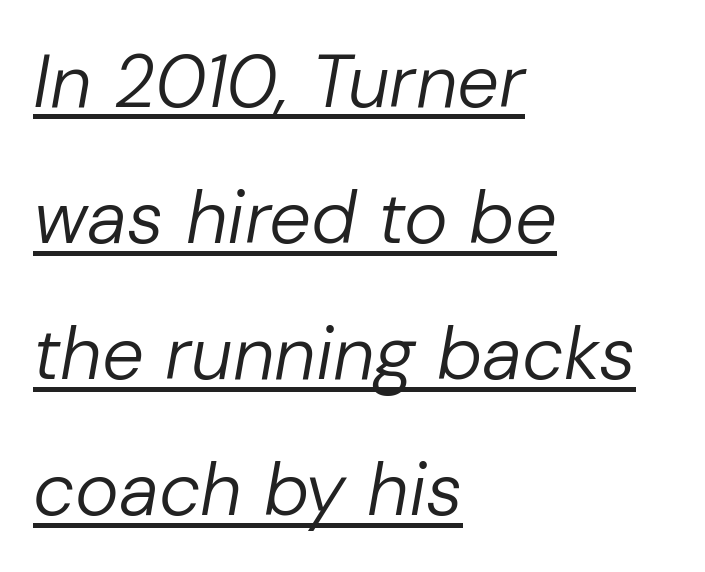
The image shows 74 px regular-weight type, italic (leaning right); set left-aligned, line spacing 1.84x, normal letter spacing, underlined; low stroke contrast and a medium x-height.
